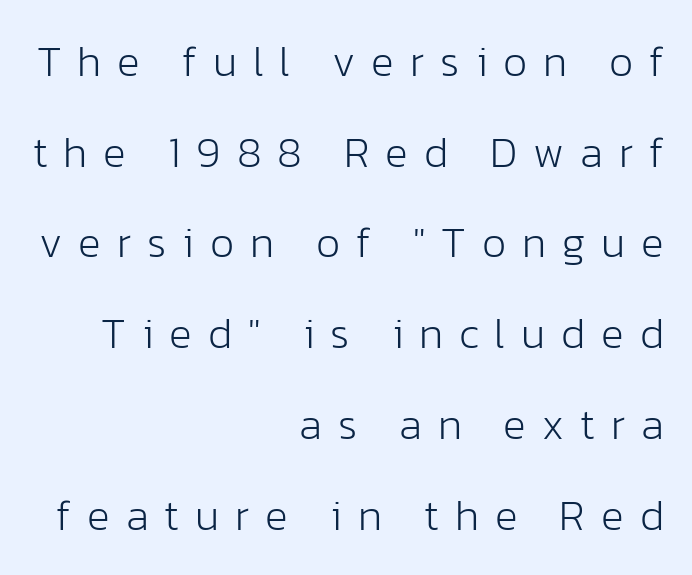
{"serif": "no", "italic": "no", "bold": "no", "weight": "light", "width": "normal", "stroke_contrast": "low", "x_height": "medium", "monospaced": "no", "underline": "no", "align": "right", "line_spacing": "loose", "line_spacing_ratio": 2.11, "letter_spacing": "wide", "letter_spacing_em": 0.37, "glyph_px": 43}
